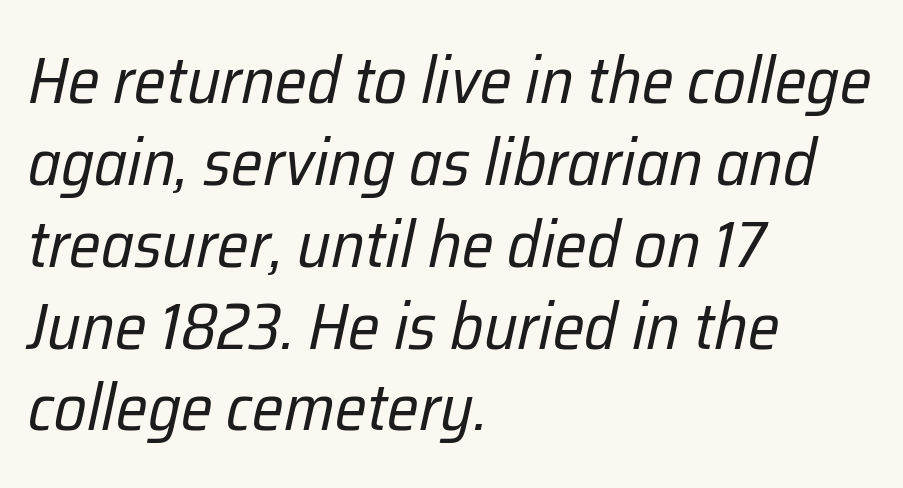
The image shows 66 px regular-weight, condensed type, italic (leaning right); set left-aligned, line spacing 1.24x, normal letter spacing, not underlined; low stroke contrast and a medium x-height.
